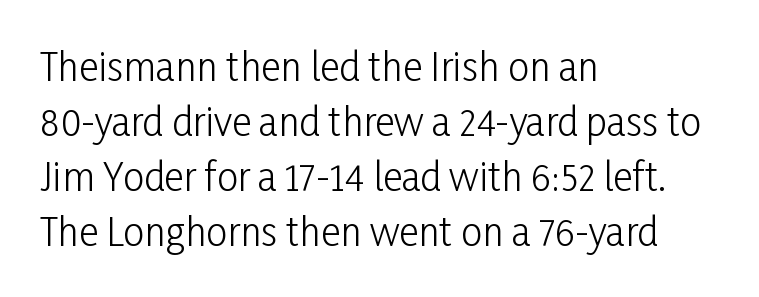
The image shows 38 px light, condensed sans-serif type, upright; set left-aligned, normal line spacing (1.45x), normal letter spacing, not underlined; low stroke contrast and a medium x-height.
